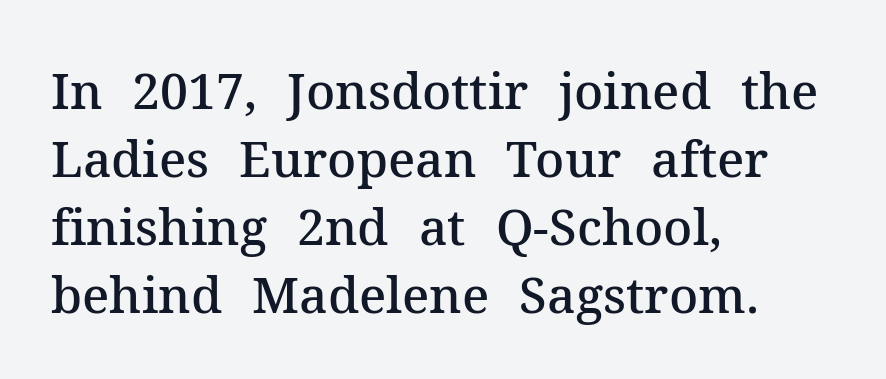
{"serif": "yes", "italic": "no", "bold": "semi", "weight": "semibold", "width": "normal", "stroke_contrast": "medium", "x_height": "medium", "monospaced": "no", "underline": "no", "align": "left", "line_spacing": "normal", "line_spacing_ratio": 1.36, "letter_spacing": "normal", "letter_spacing_em": 0.0, "glyph_px": 50}
